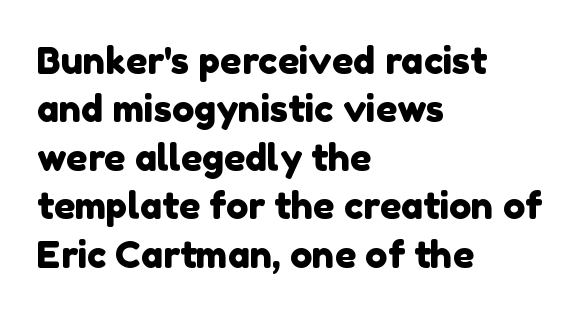
{"serif": "no", "width": "normal", "stroke_contrast": "low", "x_height": "medium", "monospaced": "no", "underline": "no", "align": "left", "line_spacing": "normal", "line_spacing_ratio": 1.31, "letter_spacing": "normal", "letter_spacing_em": 0.0, "glyph_px": 37}
